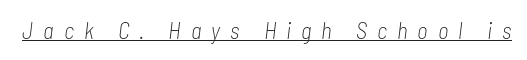
Here the glyphs are tracked loosely, breaking word shapes into spaced letters. Is the type heavy? It reads as light-to-regular instead. Yep, that's italic — everything's leaning. A baseline rule has been typeset under these characters.
